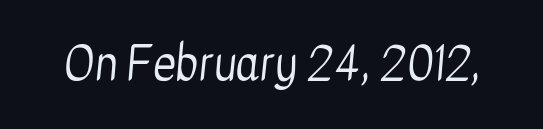
The tracking reads as untouched default to a designer's eye. Check the space under the baseline: it is left empty. Summary of weight: not heavy and not bold. Looks like regular typesetting: each glyph gets only the width it needs. The typeface chosen for these lines omits serifs.
